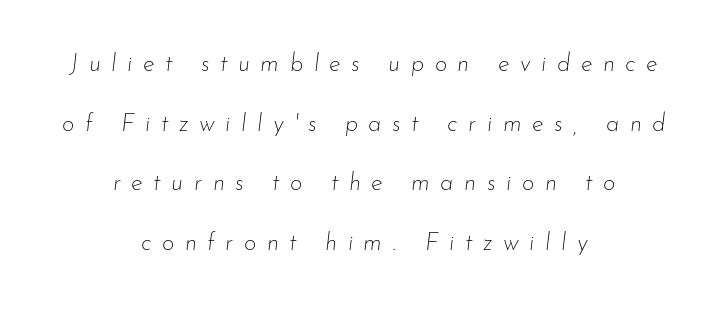
This sample uses an oblique cut, with every glyph tilted off the vertical. Words float on clear page, feet unadorned. The tracking reads as deliberately expanded to a designer's eye. Stems and bowls with no extra thickness — not bold. Horizontal alignment here is central, giving a formal, balanced look. Rows of type keep a wide berth in the vertical direction.
